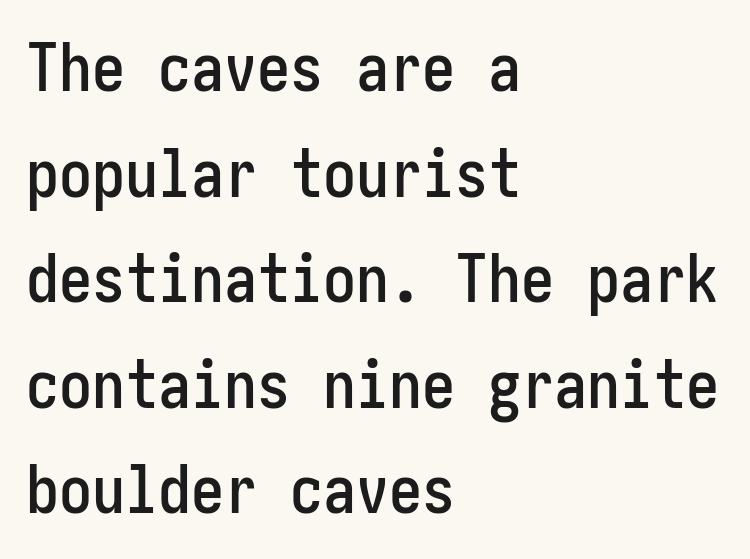
Q: Is the text italic (slanted)? A: No, it is upright.
Q: Is the typeface a serif or a sans-serif typeface? A: Sans-serif.
Q: Is the text underlined? A: No.
Q: How is the paragraph aligned? A: Left-aligned.
Q: Is the spacing between letters normal or unusually wide? A: Normal.
Q: Is the spacing between lines tight, normal or loose? A: Normal.
Q: Width (condensed, normal, or wide)? A: Condensed.
Q: Stroke contrast? A: Low.
Q: x-height? A: Medium.
